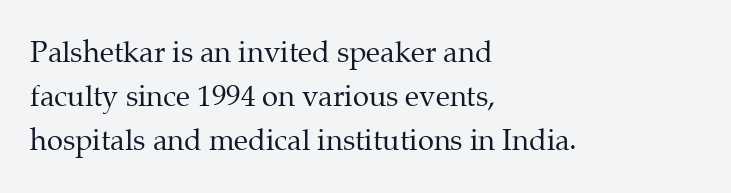
Weight class: somewhere from thin through regular. The setting favours the left margin, as ordinary paragraphs usually do. Words float on clear page, feet unadorned. The letters advance in unequal steps, a hallmark of proportional type. The horizontal fit of the characters is conventional and even. The face used here is seriffed, in the tradition of book romans.
